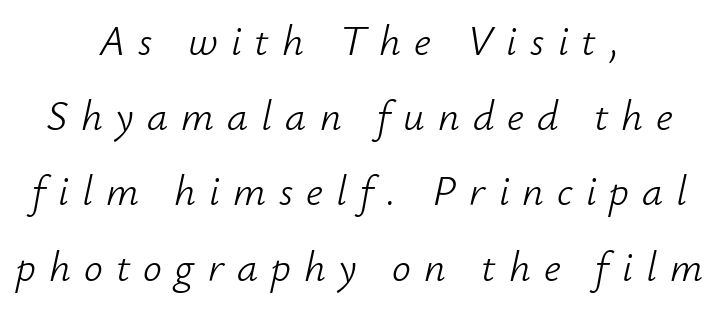
{"italic": "yes", "lean": "right", "slant_degrees": 12, "bold": "no", "weight": "light", "width": "normal", "stroke_contrast": "low", "x_height": "small", "monospaced": "no", "underline": "no", "align": "center", "line_spacing_ratio": 1.79, "letter_spacing": "wide", "letter_spacing_em": 0.31, "glyph_px": 42}
